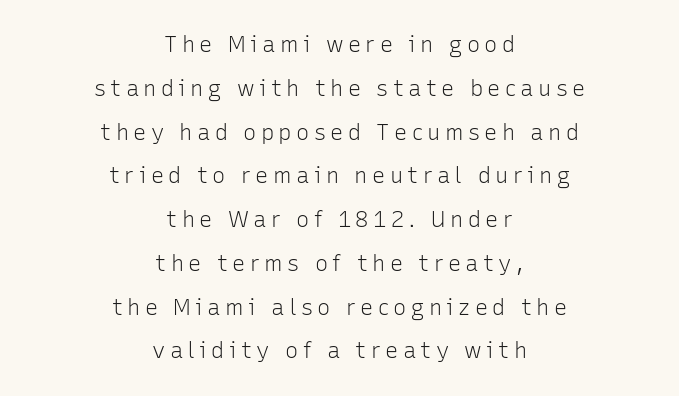
Q: Is the text bold? A: No.
Q: Is the text italic (slanted)? A: No, it is upright.
Q: Is the text underlined? A: No.
Q: How is the paragraph aligned? A: Centered.
Q: Is the spacing between letters normal or unusually wide? A: Unusually wide.
Q: Is the spacing between lines tight, normal or loose? A: Loose.
